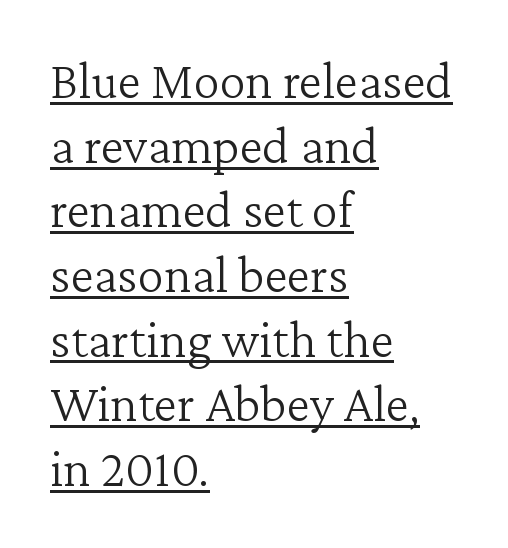
Q: Is the text bold? A: No.
Q: Is the text italic (slanted)? A: No, it is upright.
Q: Is the typeface a serif or a sans-serif typeface? A: Serif.
Q: Is the text underlined? A: Yes.
Q: How is the paragraph aligned? A: Left-aligned.
Q: Is the spacing between letters normal or unusually wide? A: Normal.
Q: Width (condensed, normal, or wide)? A: Normal.
Q: Stroke contrast? A: Low.
Q: x-height? A: Medium.
Q: Monospaced? A: No.
